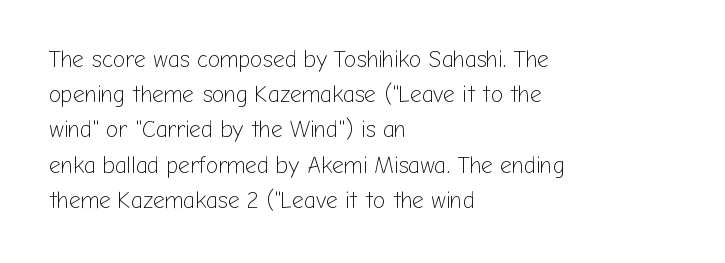
{"italic": "no", "bold": "no", "underline": "no", "align": "left", "line_spacing": "normal", "line_spacing_ratio": 1.53, "letter_spacing": "normal", "letter_spacing_em": 0.0, "glyph_px": 23}
